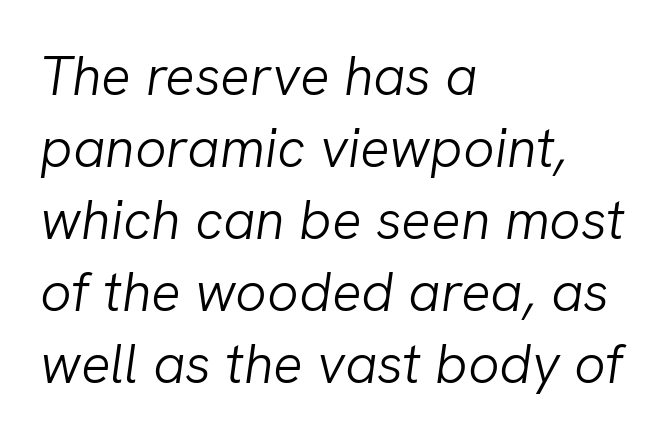
The zone under the glyphs is completely vacant. Think of a printed novel: that variable character pitch is what you see here. Quick note: italic. Visually the block forms a straight wall on the left and a jagged coastline on the right. The passage shown stacks its lines at a standard gap. There is no visible air inserted between adjacent glyphs.
